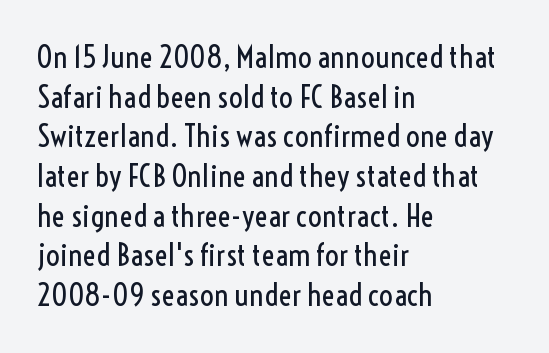
Do the characters align in a grid? No, the font is proportional. Visually the block forms a straight wall on the left and a jagged coastline on the right. Are there feet on the stems? There aren't — it's a sans. Unmarked baselines from the first word to the last. Nothing unusual about the tracking: characters are spaced as the font intends. Nope, not italic — everything's standing straight.
